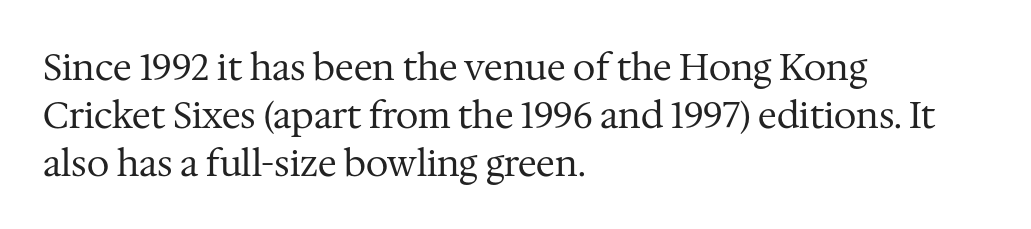
The image shows 36 px regular-weight serif type, upright; set left-aligned, normal line spacing (1.33x), normal letter spacing, not underlined; medium stroke contrast and a medium x-height.
